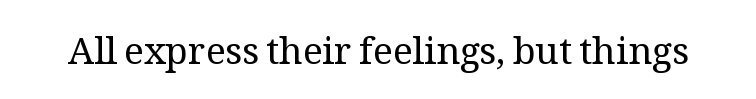
{"serif": "yes", "italic": "no", "bold": "no", "weight": "regular", "width": "normal", "stroke_contrast": "medium", "x_height": "medium", "monospaced": "no", "underline": "no", "letter_spacing": "normal", "letter_spacing_em": 0.0, "glyph_px": 37}
